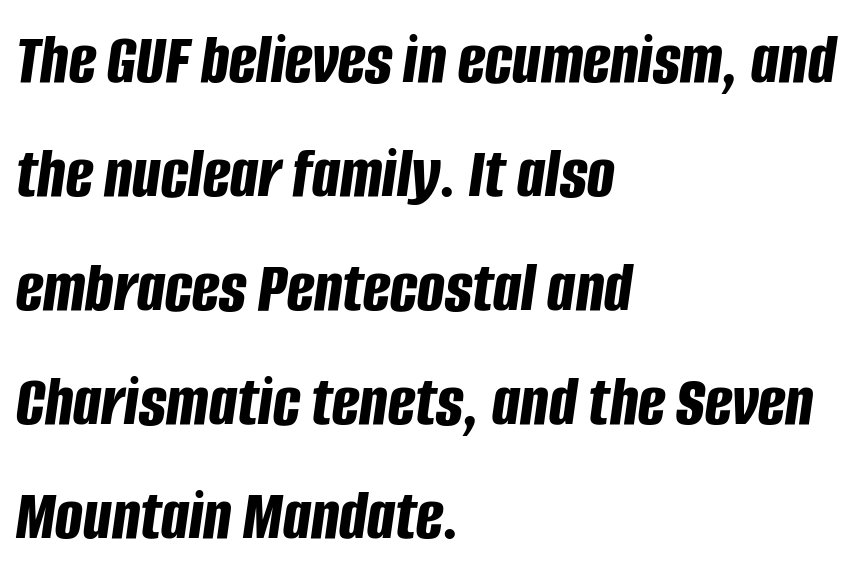
{"italic": "yes", "lean": "right", "slant_degrees": 8, "bold": "yes", "weight": "bold", "width": "condensed", "stroke_contrast": "low", "x_height": "large", "monospaced": "no", "underline": "no", "align": "left", "line_spacing": "normal", "line_spacing_ratio": 1.56, "letter_spacing": "normal", "letter_spacing_em": 0.0, "glyph_px": 73}
